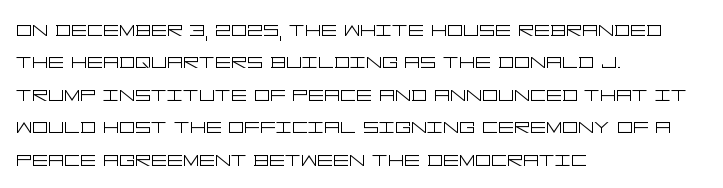
{"italic": "no", "bold": "no", "underline": "no", "align": "left", "line_spacing": "normal", "line_spacing_ratio": 1.3, "letter_spacing": "normal", "letter_spacing_em": 0.0, "glyph_px": 25}
